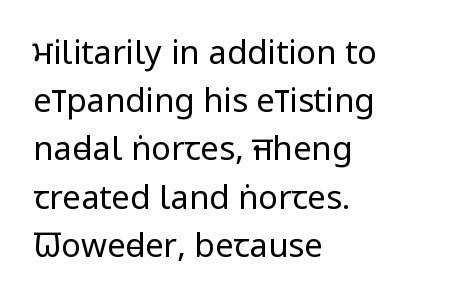
The image shows 33 px regular-weight, condensed sans-serif type, upright; set left-aligned, normal line spacing (1.46x), normal letter spacing, not underlined; low stroke contrast and a large x-height.
